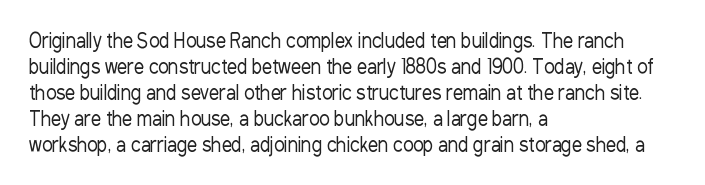
Where is the straight margin? On the left. This sample keeps an unexceptional amount of space between lines. The typesetting does not lean heavy: it is not bold. The gaps between neighbouring characters are ordinary and unremarkable. A clean baseline with only descenders dipping below it.
